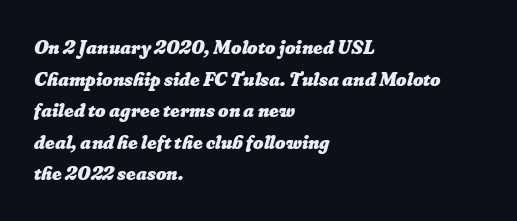
The image shows 20 px bold type; set left-aligned, normal line spacing (1.58x), normal letter spacing, not underlined.
